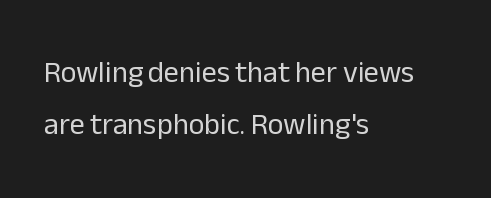
Q: Is the text bold? A: No.
Q: Is the text italic (slanted)? A: No, it is upright.
Q: Is the typeface a serif or a sans-serif typeface? A: Sans-serif.
Q: Is the text underlined? A: No.
Q: How is the paragraph aligned? A: Left-aligned.
Q: Is the spacing between letters normal or unusually wide? A: Normal.
Q: Width (condensed, normal, or wide)? A: Normal.
Q: Stroke contrast? A: Low.
Q: x-height? A: Medium.
Q: Monospaced? A: No.
